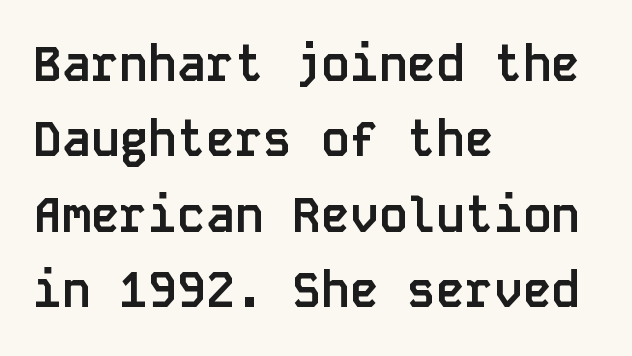
Q: Is the text bold? A: Yes.
Q: Is the text italic (slanted)? A: No, it is upright.
Q: Is the typeface a serif or a sans-serif typeface? A: Sans-serif.
Q: Is the text underlined? A: No.
Q: How is the paragraph aligned? A: Left-aligned.
Q: Is the spacing between letters normal or unusually wide? A: Normal.
Q: Is the spacing between lines tight, normal or loose? A: Normal.
Q: Width (condensed, normal, or wide)? A: Normal.
Q: Stroke contrast? A: Low.
Q: x-height? A: Large.
Q: Monospaced? A: Yes.
